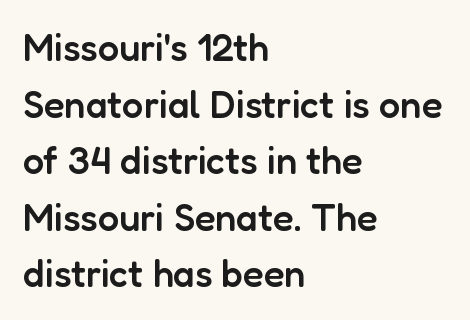
Q: Is the text bold? A: Semi-bold.
Q: Is the text italic (slanted)? A: No, it is upright.
Q: Is the typeface a serif or a sans-serif typeface? A: Sans-serif.
Q: Is the text underlined? A: No.
Q: How is the paragraph aligned? A: Left-aligned.
Q: Is the spacing between letters normal or unusually wide? A: Normal.
Q: Is the spacing between lines tight, normal or loose? A: Normal.
Q: Width (condensed, normal, or wide)? A: Normal.
Q: Stroke contrast? A: Low.
Q: x-height? A: Medium.
Q: Monospaced? A: No.
